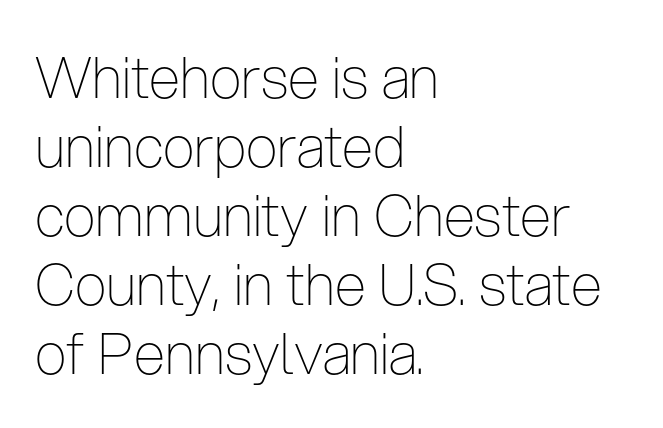
The paragraph shown leans on its left margin. Descender tails drop into unmarked territory. The gaps between neighbouring characters are ordinary and unremarkable. In terms of posture, this sample is upright. The typesetting does not lean heavy: it is not bold. Each letter's strokes conclude bluntly, with no projecting serifs.
